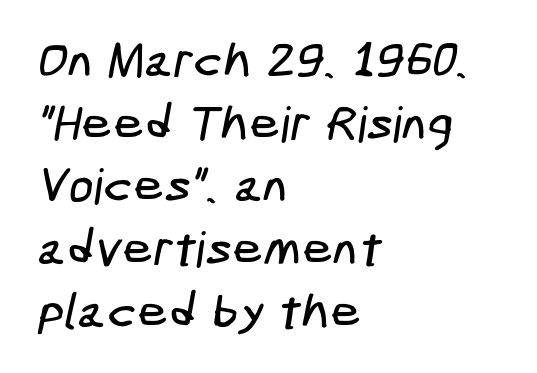
The rendering shows plain stroke endings on the letterforms — a sans-serif design. Only glyphs here, with clear space below each row. Default kerning and tracking; the words read as compact shapes. Baseline-to-baseline distance is the conventional proportion of letter height. These lines stack with their left ends in a neat column.
